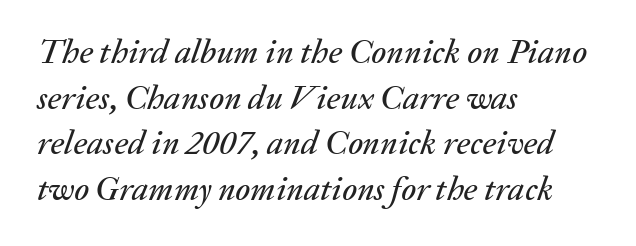
Spacing verdict: proportional, widths tailored to each character. The line-height multiplier appears to be the usual default. No extra tracking has been applied to these lines. In terms of posture, this sample is oblique. Type without underlining.
